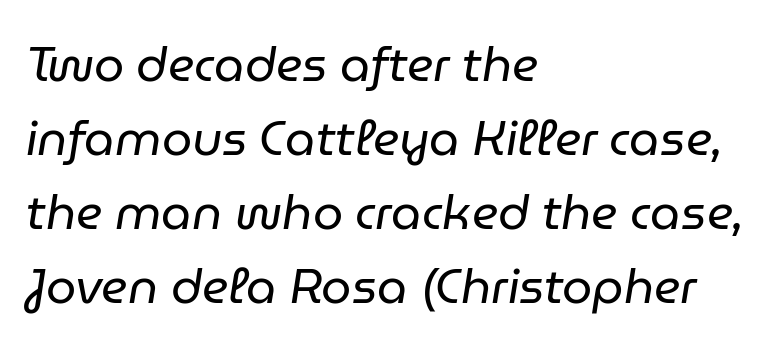
Q: Is the text bold? A: No.
Q: Is the text italic (slanted)? A: Yes, it leans right by about 9 degrees.
Q: Is the text underlined? A: No.
Q: How is the paragraph aligned? A: Left-aligned.
Q: Is the spacing between letters normal or unusually wide? A: Normal.
Q: Is the spacing between lines tight, normal or loose? A: Normal.
Q: Width (condensed, normal, or wide)? A: Normal.
Q: Stroke contrast? A: Low.
Q: x-height? A: Medium.
Q: Monospaced? A: No.
